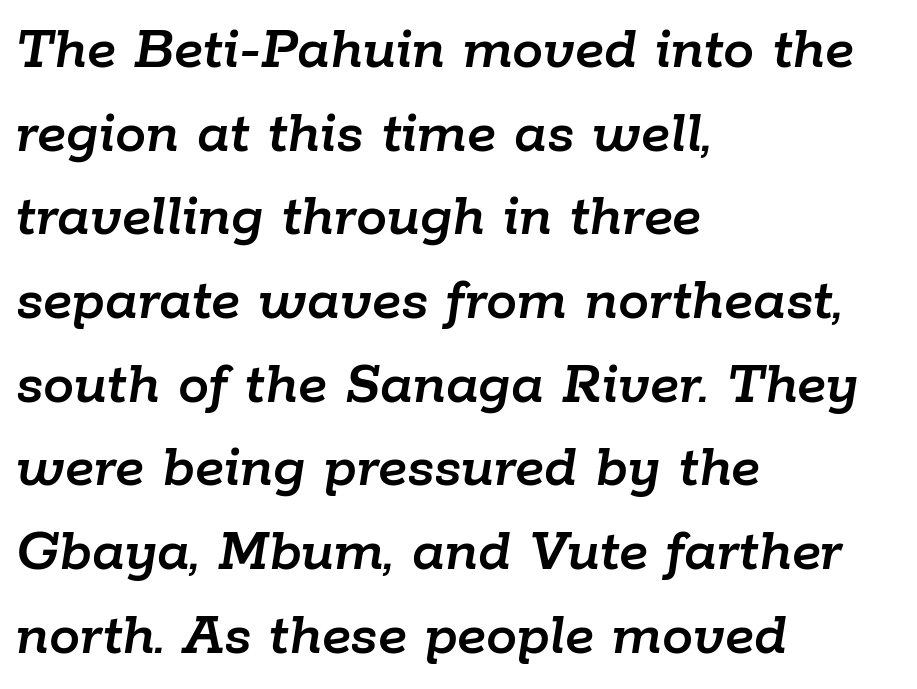
The image shows 62 px text type, italic (leaning right); set left-aligned, normal line spacing (1.35x), normal letter spacing, not underlined; low stroke contrast and a medium x-height.
